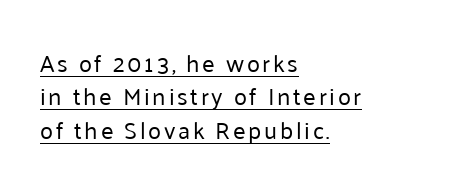
The image shows 24 px text type, upright; set left-aligned, normal line spacing (1.39x), underlined.
